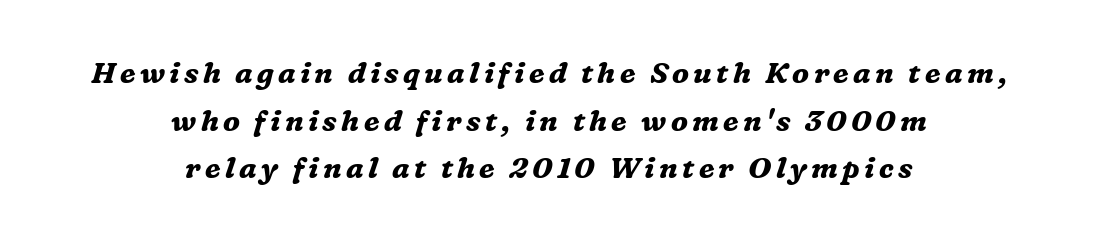
{"serif": "yes", "italic": "yes", "lean": "right", "slant_degrees": 16, "bold": "yes", "weight": "bold", "width": "normal", "stroke_contrast": "medium", "x_height": "medium", "monospaced": "no", "underline": "no", "align": "center", "line_spacing": "normal", "line_spacing_ratio": 1.64, "glyph_px": 29}
